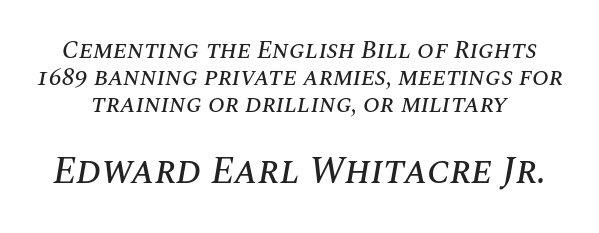
The following chunk of copy outweighs the initial chunk in type size. Nobody drew a line under any word here. The face used here is rendered with its standard letterfit. The passage shown is typed in a proportional face where columns would drift. Vertical spacing — tight. The text carries the slant typical of an italic or oblique font.
